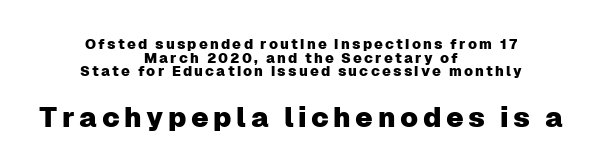
Clear beneath every line of the passage. The lettering holds an erect, upright posture throughout. Looks like regular typesetting: each glyph gets only the width it needs. Stroke terminals: plain, sans-serif. The setting favours the middle, as headings and verse often do.
